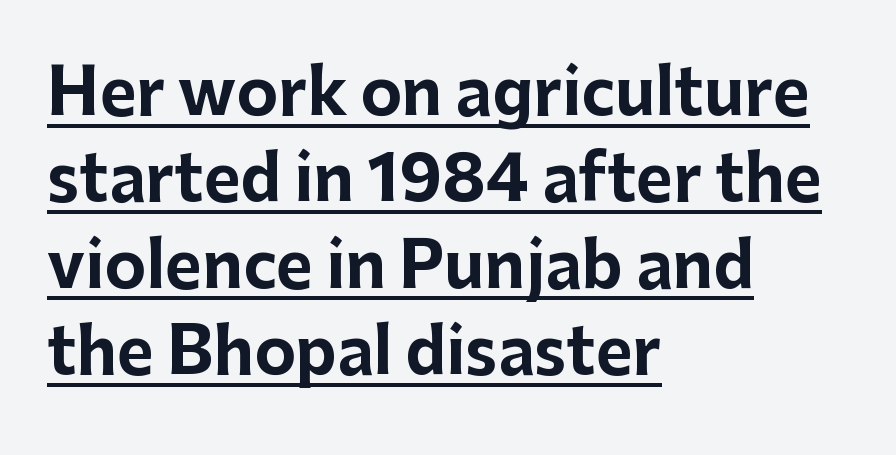
Q: Is the text bold? A: Yes.
Q: Is the text italic (slanted)? A: No, it is upright.
Q: Is the typeface a serif or a sans-serif typeface? A: Sans-serif.
Q: Is the text underlined? A: Yes.
Q: How is the paragraph aligned? A: Left-aligned.
Q: Is the spacing between letters normal or unusually wide? A: Normal.
Q: Is the spacing between lines tight, normal or loose? A: Normal.
Q: Width (condensed, normal, or wide)? A: Normal.
Q: Stroke contrast? A: Low.
Q: x-height? A: Medium.
Q: Monospaced? A: No.
